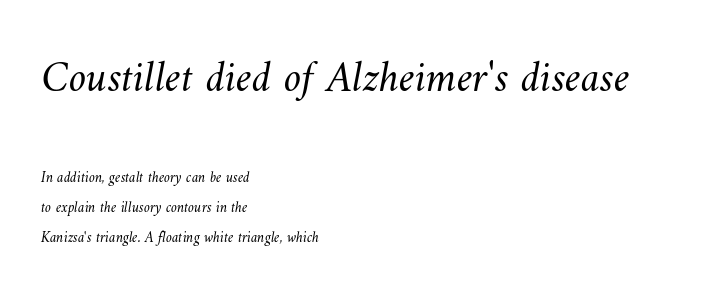
{"bold": "no", "weight": "light", "width": "normal", "stroke_contrast": "medium", "x_height": "small", "monospaced": "no", "underline": "no", "align": "left", "line_spacing": "loose", "line_spacing_ratio": 2.01, "letter_spacing": "normal", "letter_spacing_em": 0.0, "larger_block": "first", "size_ratio": 2.93, "glyph_px": 44}
